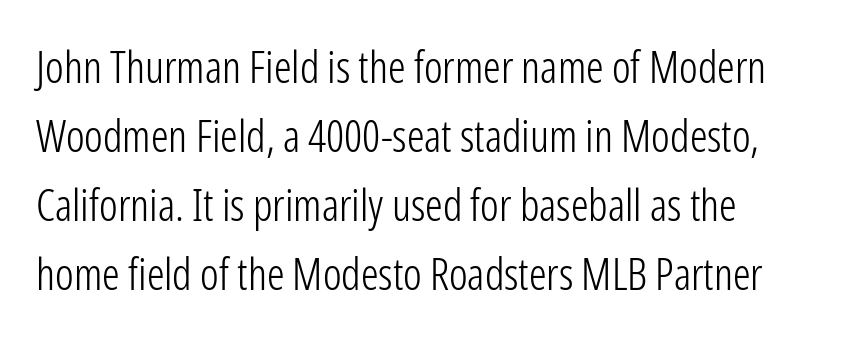
The image shows 44 px light, condensed sans-serif type, upright; set normal line spacing (1.57x), normal letter spacing, not underlined; low stroke contrast and a medium x-height.
